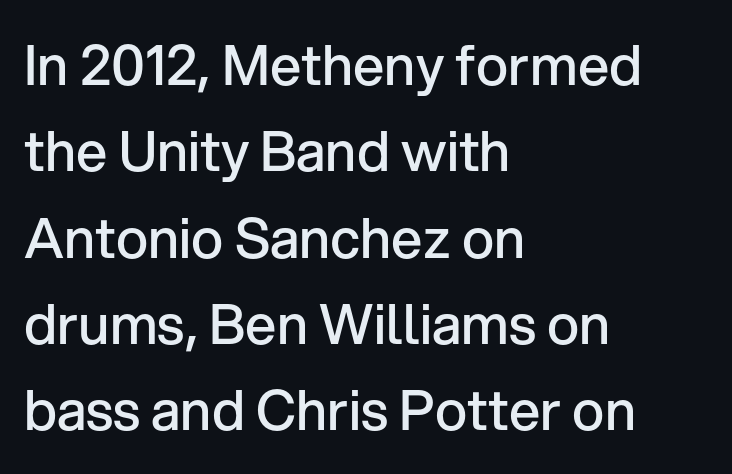
The image shows 55 px semibold sans-serif type, upright; set left-aligned, normal line spacing (1.57x), normal letter spacing, not underlined; low stroke contrast and a medium x-height.
